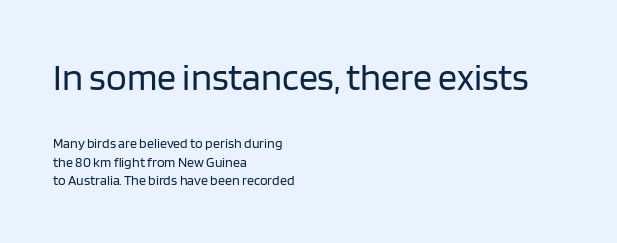
{"serif": "no", "italic": "no", "bold": "no", "weight": "regular", "width": "normal", "stroke_contrast": "low", "x_height": "large", "monospaced": "no", "underline": "no", "align": "left", "line_spacing": "normal", "line_spacing_ratio": 1.33, "letter_spacing": "normal", "letter_spacing_em": 0.0, "larger_block": "first", "size_ratio": 2.71, "glyph_px": 38}
